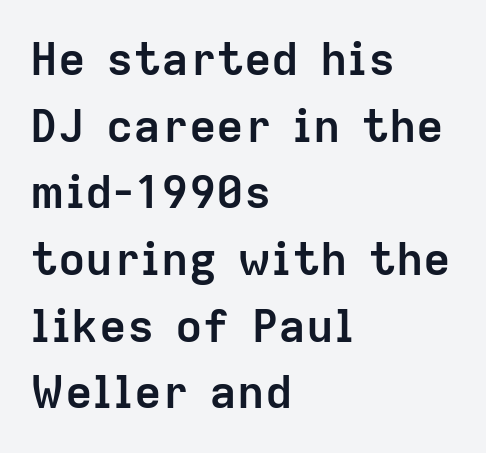
{"serif": "no", "italic": "no", "bold": "yes", "weight": "semibold", "width": "normal", "stroke_contrast": "low", "x_height": "medium", "monospaced": "no", "underline": "no", "align": "left", "line_spacing": "normal", "line_spacing_ratio": 1.45, "letter_spacing": "normal", "letter_spacing_em": 0.0, "glyph_px": 46}
